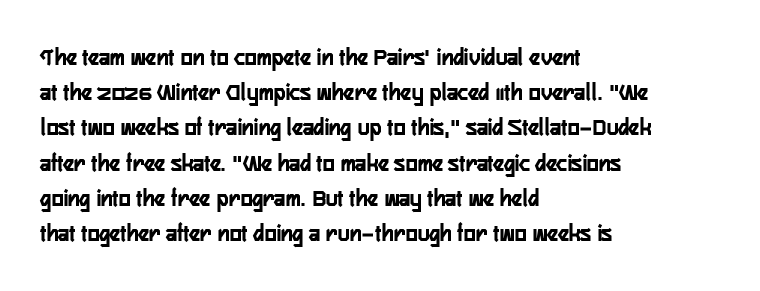
The image shows 25 px bold type, upright; set left-aligned, normal line spacing (1.41x), normal letter spacing, not underlined.
